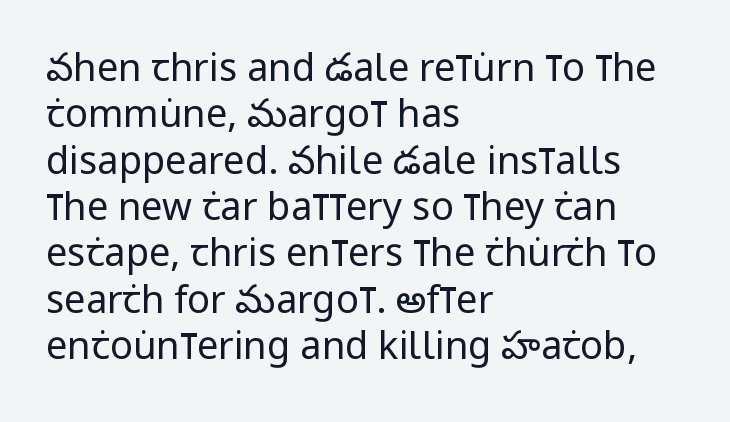
The type is set solid horizontally, with unmodified tracking. The cut favours lightness, reaching ordinary text weight at its darkest. Stroke terminals: plain, sans-serif. Quick note: underline off. Note the varied advance widths — an 'i' is clearly narrower than an 'm'.
